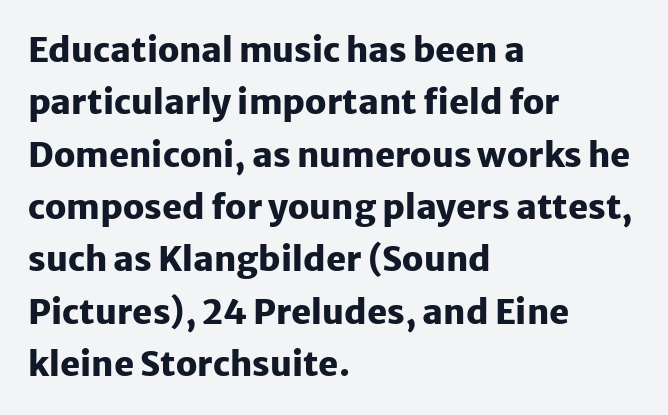
{"serif": "no", "italic": "no", "bold": "yes", "weight": "heavy", "width": "normal", "stroke_contrast": "low", "x_height": "medium", "monospaced": "no", "underline": "no", "align": "left", "line_spacing": "normal", "line_spacing_ratio": 1.54, "letter_spacing": "normal", "letter_spacing_em": 0.0, "glyph_px": 34}
